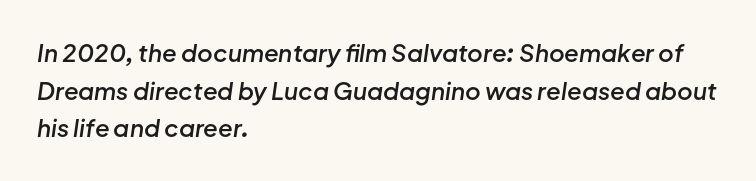
Q: Is the text bold? A: Semi-bold.
Q: Is the text italic (slanted)? A: Yes, it leans right by about 8 degrees.
Q: Is the text underlined? A: No.
Q: How is the paragraph aligned? A: Left-aligned.
Q: Is the spacing between letters normal or unusually wide? A: Normal.
Q: Is the spacing between lines tight, normal or loose? A: Normal.
